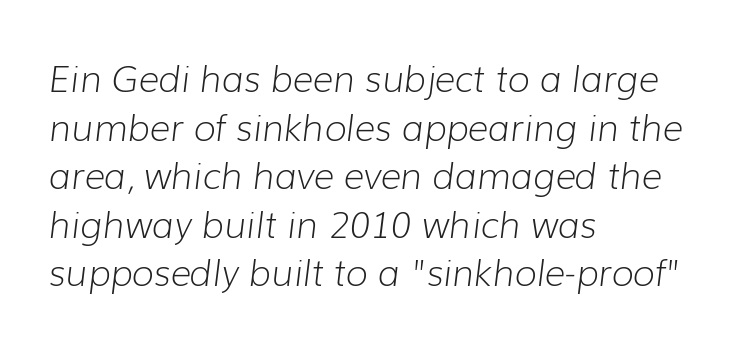
The image shows 36 px light type, italic (leaning right); set left-aligned, normal line spacing (1.35x), normal letter spacing, not underlined; low stroke contrast and a medium x-height.
